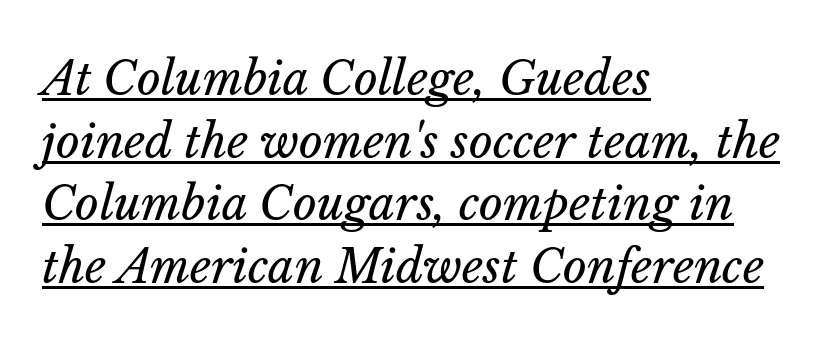
Q: Is the text bold? A: No.
Q: Is the text italic (slanted)? A: Yes, it leans right by about 14 degrees.
Q: Is the text underlined? A: Yes.
Q: How is the paragraph aligned? A: Left-aligned.
Q: Is the spacing between letters normal or unusually wide? A: Normal.
Q: Is the spacing between lines tight, normal or loose? A: Normal.
Q: Width (condensed, normal, or wide)? A: Normal.
Q: Stroke contrast? A: Low.
Q: x-height? A: Medium.
Q: Monospaced? A: No.
